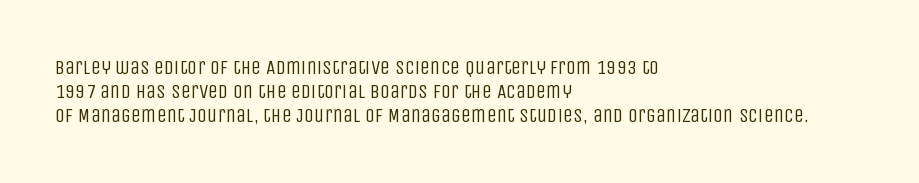
{"italic": "no", "bold": "no", "underline": "no", "align": "left", "line_spacing_ratio": 1.2, "letter_spacing": "normal", "letter_spacing_em": 0.0, "glyph_px": 20}
